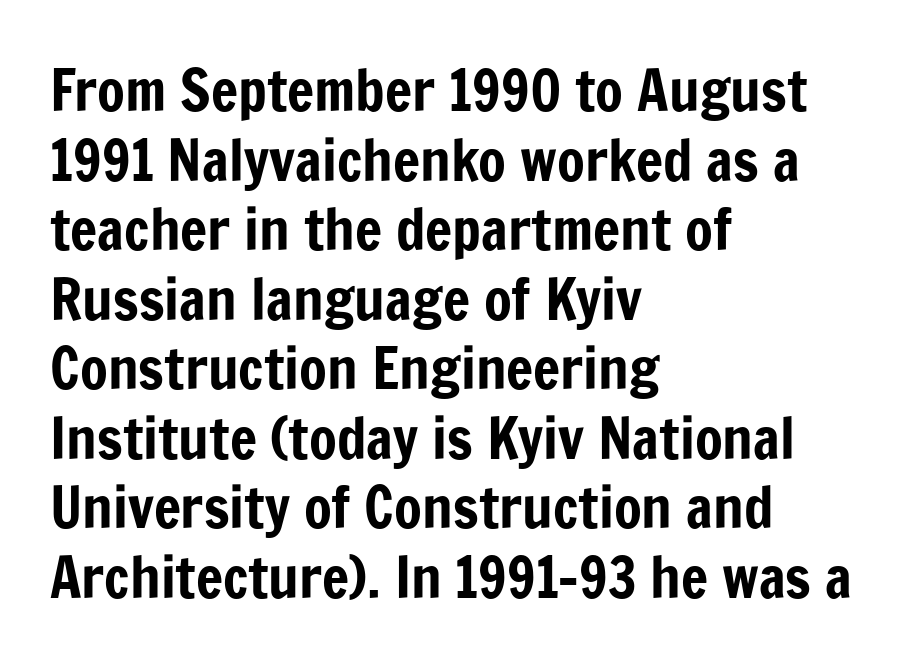
These lines keep a tight, regular rhythm from letter to letter. Is this a fixed-width face? No — the glyphs have proportional, varying widths. The ragged edge is on the right, which tells us the setting is flush left. The space beneath each line is pristine and unruled. Typographically, this falls in the sans-serif category. Is there any slant? The stems are plumb.
